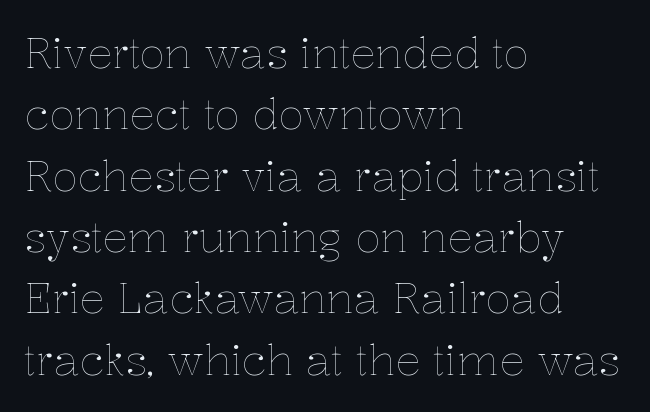
Compared with typical body copy, the letter spacing here is the same. Each letter keeps its own natural width here, so spacing adapts to shape. Is the type heavy? It reads as light-to-regular instead. Alignment: flush left.
